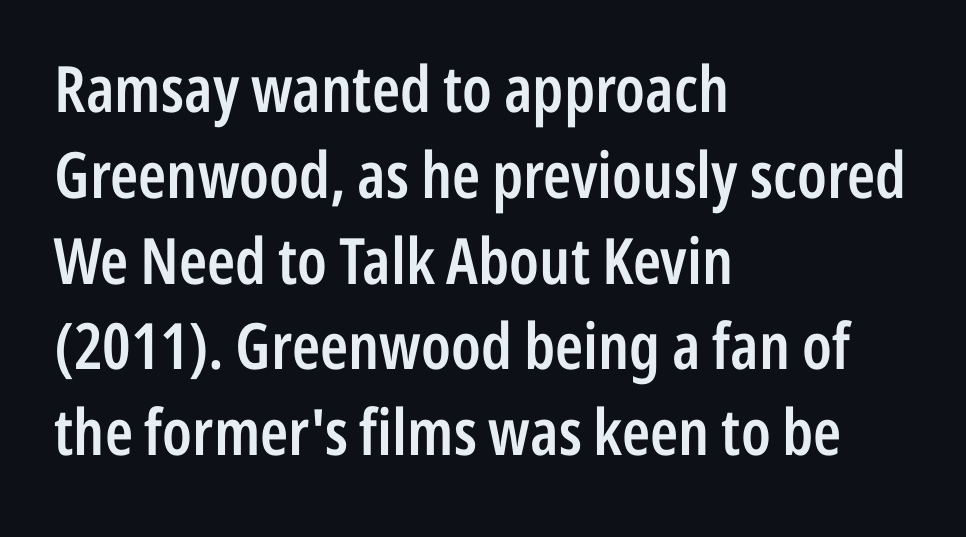
{"serif": "no", "italic": "no", "bold": "semi", "weight": "semibold", "width": "condensed", "stroke_contrast": "low", "x_height": "medium", "monospaced": "no", "underline": "no", "align": "left", "line_spacing": "normal", "line_spacing_ratio": 1.34, "letter_spacing": "normal", "letter_spacing_em": 0.0, "glyph_px": 64}
